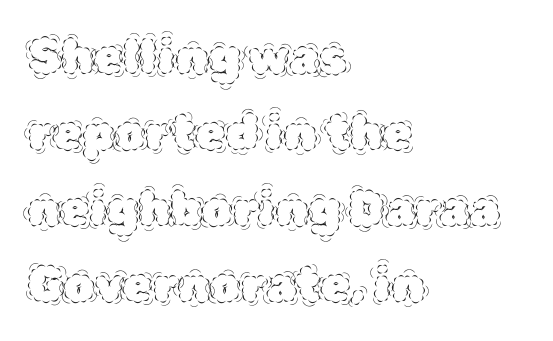
Q: Is the text bold? A: No.
Q: Is the text italic (slanted)? A: No, it is upright.
Q: Is the text underlined? A: No.
Q: How is the paragraph aligned? A: Left-aligned.
Q: Is the spacing between letters normal or unusually wide? A: Normal.
Q: Is the spacing between lines tight, normal or loose? A: Normal.
Q: Width (condensed, normal, or wide)? A: Normal.
Q: x-height? A: Large.
Q: Monospaced? A: No.
